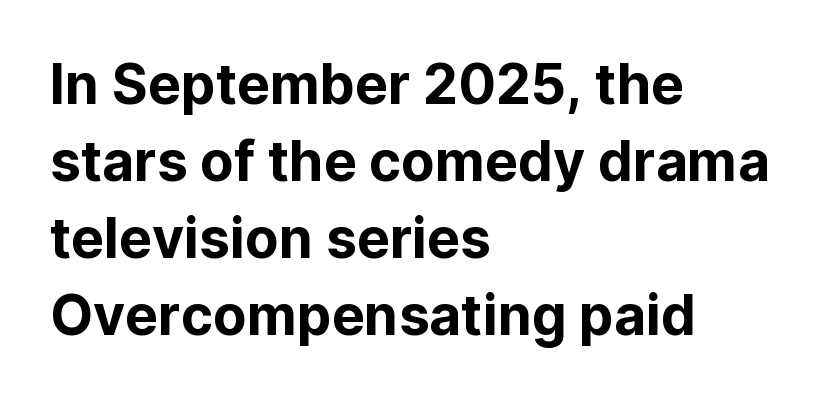
The image shows 55 px sans-serif type, upright; set left-aligned, normal line spacing (1.4x), normal letter spacing, not underlined; low stroke contrast and a medium x-height.
